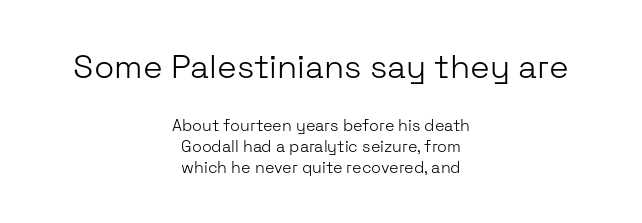
The image shows 33 px light sans-serif type, upright; set centered, normal line spacing (1.31x), normal letter spacing, not underlined; the first (top) block is 2.06x larger; low stroke contrast and a medium x-height.
